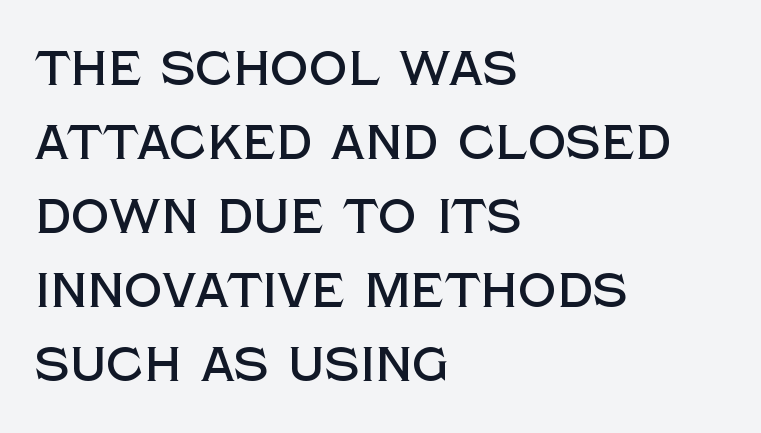
Q: Is the text italic (slanted)? A: No, it is upright.
Q: Is the typeface a serif or a sans-serif typeface? A: Sans-serif.
Q: Is the text underlined? A: No.
Q: How is the paragraph aligned? A: Left-aligned.
Q: Is the spacing between letters normal or unusually wide? A: Normal.
Q: Is the spacing between lines tight, normal or loose? A: Normal.
Q: Width (condensed, normal, or wide)? A: Normal.
Q: x-height? A: Large.
Q: Monospaced? A: No.
